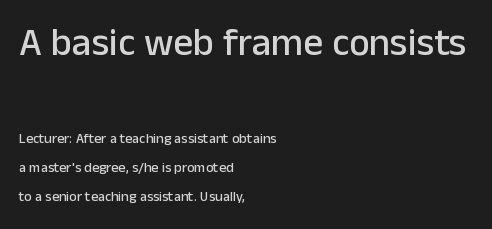
Q: Is the text italic (slanted)? A: No, it is upright.
Q: Is the typeface a serif or a sans-serif typeface? A: Sans-serif.
Q: Is the text underlined? A: No.
Q: How is the paragraph aligned? A: Left-aligned.
Q: Is the spacing between letters normal or unusually wide? A: Normal.
Q: Is the spacing between lines tight, normal or loose? A: Loose.
Q: Which block of text is set in a larger size, the first (top) or the second (bottom)? A: The first (top) one.
Q: Width (condensed, normal, or wide)? A: Normal.
Q: Stroke contrast? A: Low.
Q: x-height? A: Medium.
Q: Monospaced? A: No.
